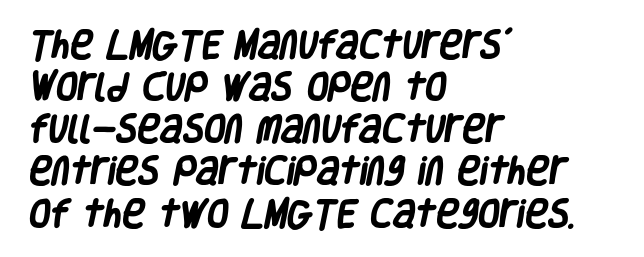
{"serif": "no", "bold": "yes", "weight": "heavy", "width": "condensed", "stroke_contrast": "low", "x_height": "large", "monospaced": "no", "underline": "no", "align": "left", "line_spacing": "normal", "line_spacing_ratio": 1.36, "letter_spacing": "normal", "letter_spacing_em": 0.0, "glyph_px": 31}
